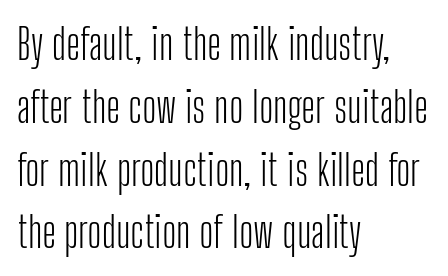
The area under the type is left untouched. Stem width sits at or under what a default text font uses. Tall strokes in this sample are plumb rather than angled. Compared with typical body copy, the letter spacing here is the same. Caption: multi-line text, flush left, ragged right.
